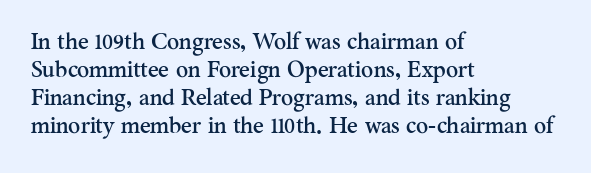
Q: Is the text italic (slanted)? A: No, it is upright.
Q: Is the text underlined? A: No.
Q: How is the paragraph aligned? A: Left-aligned.
Q: Is the spacing between letters normal or unusually wide? A: Normal.
